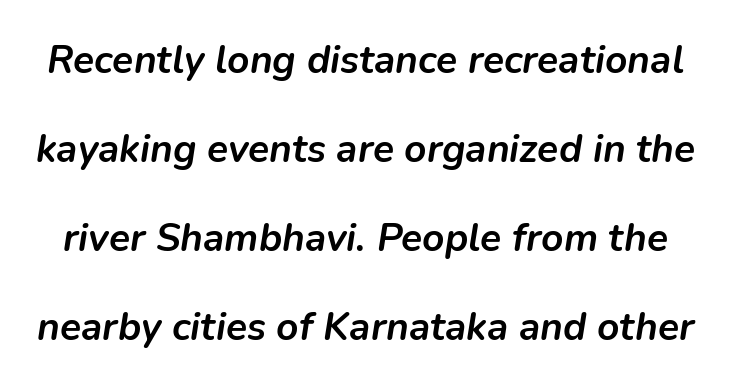
The image shows 39 px semibold type, italic (leaning right); set loose line spacing (2.28x), normal letter spacing, not underlined; low stroke contrast and a medium x-height.
